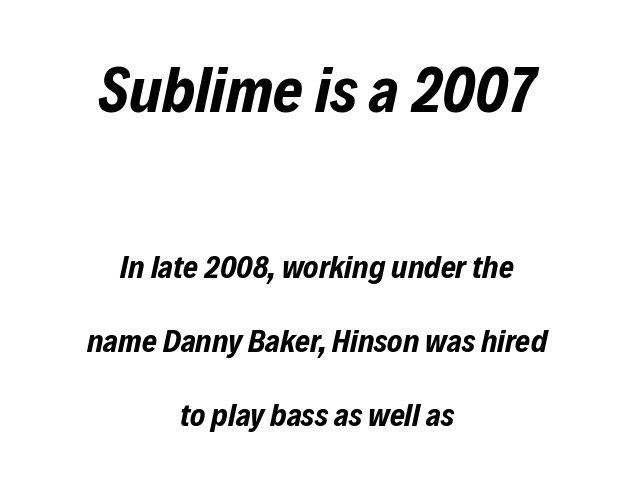
{"italic": "yes", "lean": "right", "slant_degrees": 12, "bold": "yes", "weight": "bold", "width": "condensed", "stroke_contrast": "low", "x_height": "medium", "monospaced": "no", "underline": "no", "align": "center", "line_spacing": "loose", "line_spacing_ratio": 2.3, "letter_spacing": "normal", "letter_spacing_em": 0.0, "larger_block": "first", "size_ratio": 2.0, "glyph_px": 64}
